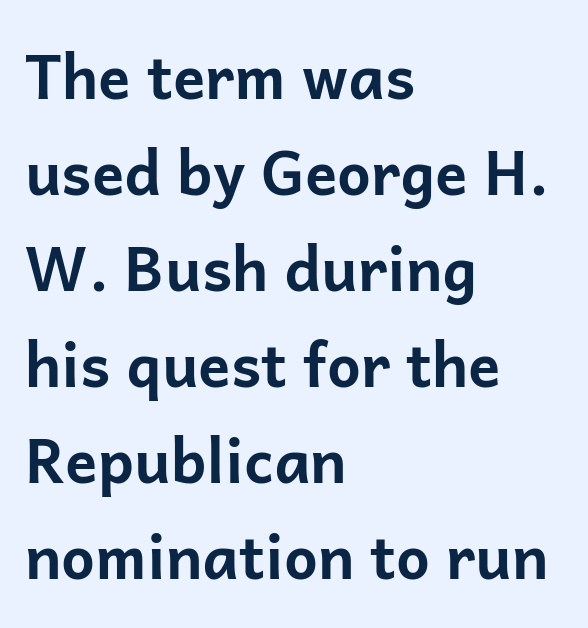
Tracking here is standard; glyphs follow each other at the usual distance. Font category for this specimen: sans-serif. These lines are rendered in a variable-pitch font. This is heavy type, rendered in bold.
